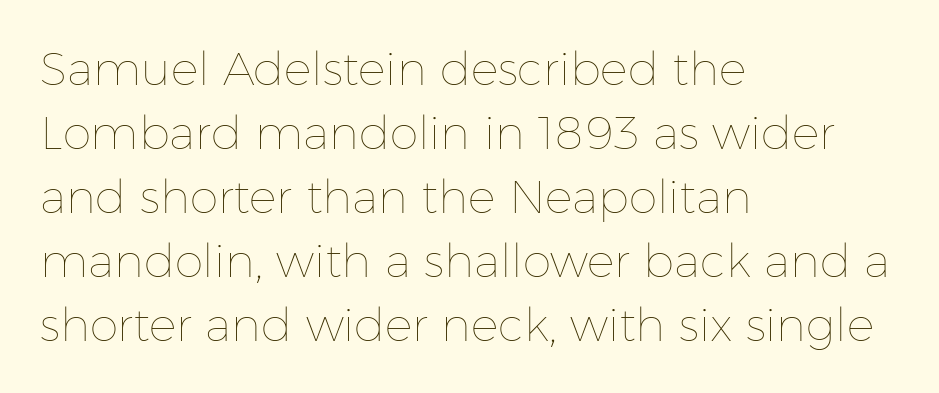
{"italic": "no", "bold": "no", "weight": "thin", "width": "normal", "stroke_contrast": "low", "x_height": "medium", "monospaced": "no", "underline": "no", "align": "left", "line_spacing": "normal", "line_spacing_ratio": 1.39, "letter_spacing": "normal", "letter_spacing_em": 0.0, "glyph_px": 46}
